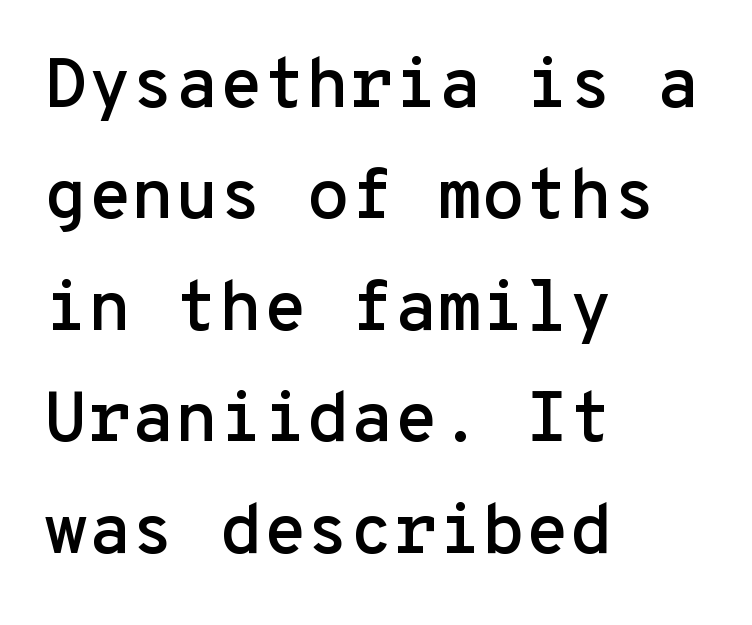
The image shows 71 px sans-serif type, upright, monospaced; set left-aligned, normal line spacing (1.57x), normal letter spacing, not underlined; low stroke contrast and a medium x-height.
